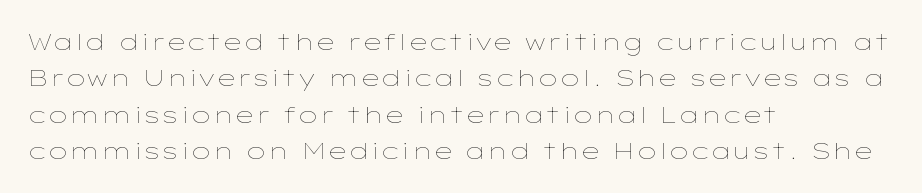
{"italic": "no", "bold": "no", "underline": "no", "align": "left", "line_spacing": "normal", "line_spacing_ratio": 1.58, "letter_spacing": "normal", "letter_spacing_em": 0.0, "glyph_px": 23}
